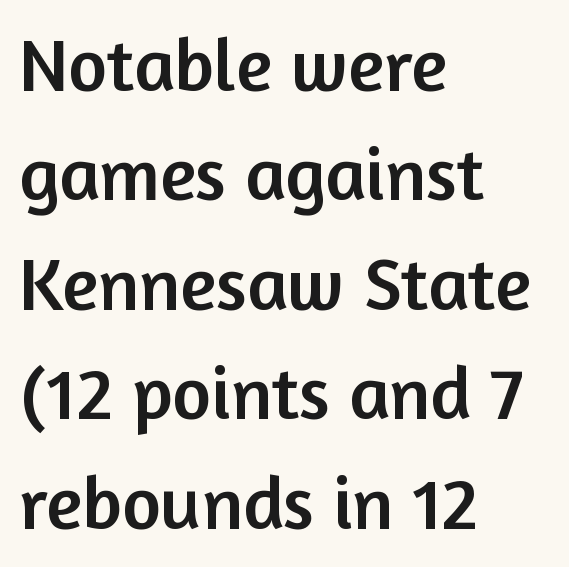
{"serif": "no", "italic": "no", "width": "normal", "stroke_contrast": "low", "x_height": "medium", "monospaced": "no", "underline": "no", "align": "left", "line_spacing": "normal", "line_spacing_ratio": 1.46, "letter_spacing": "normal", "letter_spacing_em": 0.0, "glyph_px": 75}
